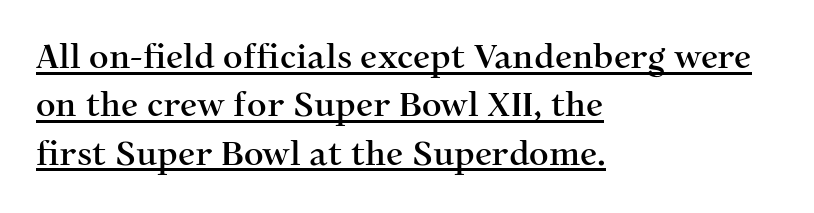
The image shows 34 px serif type, upright; set left-aligned, normal line spacing (1.42x), normal letter spacing, underlined; medium stroke contrast and a medium x-height.
